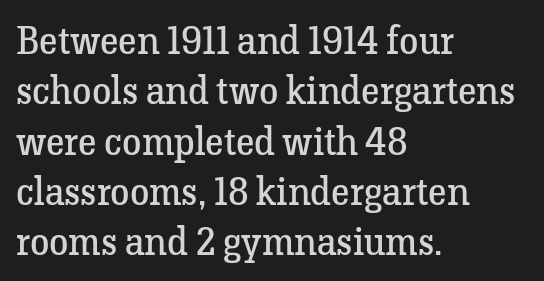
On a weight scale, this lands at 450 or below. Posture: vertical. Letterform terminals end in serifs throughout the passage. The rendering uses a moderate line-height, typical for paragraphs. The letters advance in unequal steps, a hallmark of proportional type.
